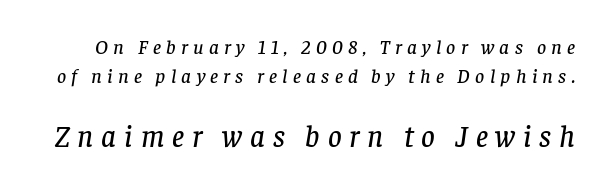
{"serif": "yes", "italic": "yes", "lean": "right", "slant_degrees": 8, "width": "normal", "stroke_contrast": "low", "x_height": "large", "monospaced": "no", "underline": "no", "line_spacing": "normal", "line_spacing_ratio": 1.44, "letter_spacing": "wide", "letter_spacing_em": 0.26, "larger_block": "second", "size_ratio": 1.5, "glyph_px": 30}
